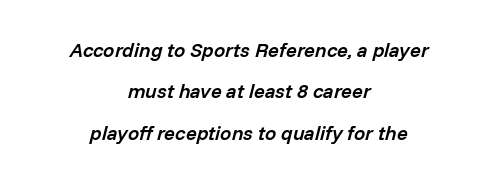
Q: Is the text bold? A: Semi-bold.
Q: Is the text italic (slanted)? A: Yes, it leans right by about 14 degrees.
Q: Is the text underlined? A: No.
Q: How is the paragraph aligned? A: Centered.
Q: Is the spacing between letters normal or unusually wide? A: Normal.
Q: Is the spacing between lines tight, normal or loose? A: Loose.
